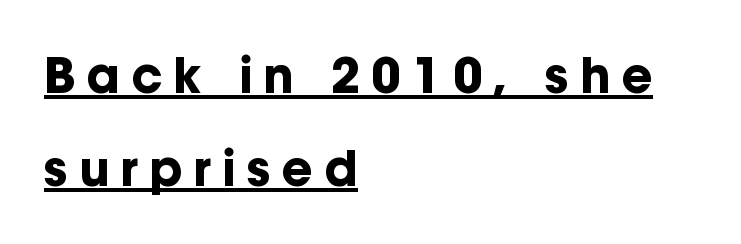
{"serif": "no", "italic": "no", "bold": "yes", "weight": "bold", "width": "normal", "stroke_contrast": "low", "x_height": "medium", "monospaced": "no", "underline": "yes", "align": "left", "line_spacing": "loose", "line_spacing_ratio": 1.93, "letter_spacing": "wide", "letter_spacing_em": 0.23, "glyph_px": 48}
